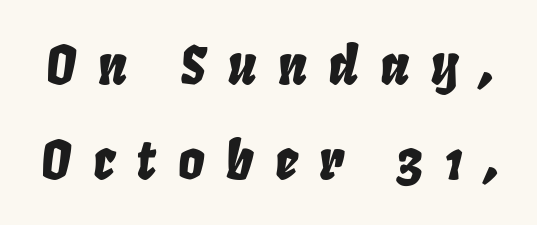
Nobody drew a line under any word here. The passage shown is typed in a proportional face where columns would drift. Rendered with sloped, italic letterforms. Students, note that the glyphs here are deliberately spaced far apart.
